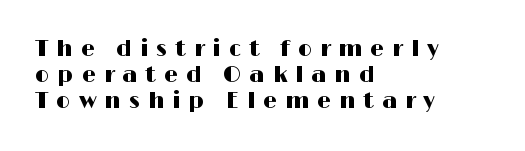
{"italic": "no", "underline": "no", "align": "left", "line_spacing_ratio": 1.19, "letter_spacing": "wide", "letter_spacing_em": 0.37, "glyph_px": 22}
